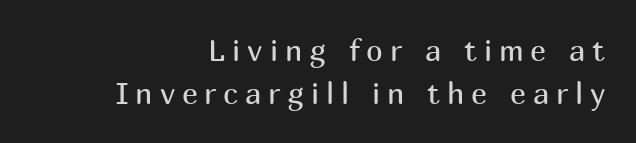
The image shows 30 px regular-weight sans-serif type, upright; set right-aligned, normal line spacing (1.45x), unusually wide letter spacing (+0.23 em), not underlined; medium stroke contrast and a medium x-height.
